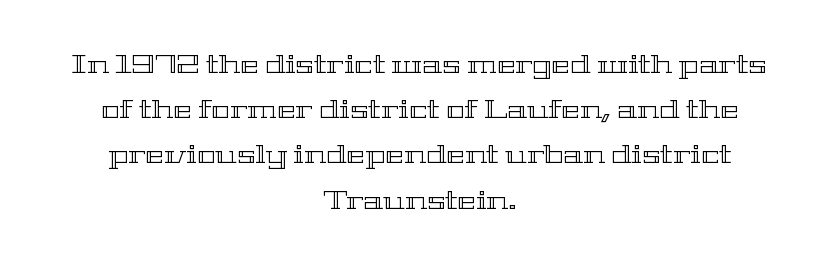
The image shows 25 px text type, upright; set centered, line spacing 1.81x, normal letter spacing, not underlined.
